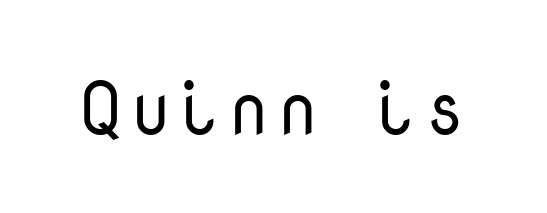
The image shows 74 px regular-weight sans-serif type, upright, monospaced; set not underlined; low stroke contrast and a medium x-height.
